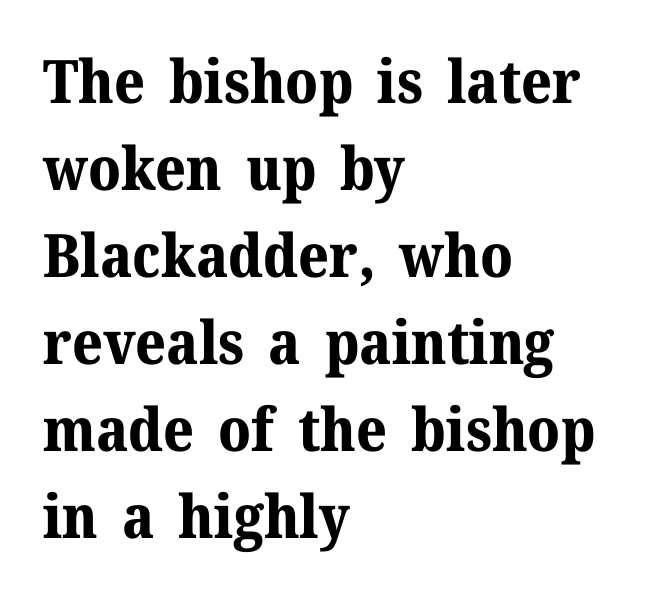
{"serif": "yes", "italic": "no", "bold": "yes", "weight": "bold", "width": "normal", "stroke_contrast": "medium", "x_height": "medium", "monospaced": "no", "underline": "no", "align": "left", "line_spacing": "normal", "line_spacing_ratio": 1.45, "letter_spacing": "normal", "letter_spacing_em": 0.0, "glyph_px": 60}
